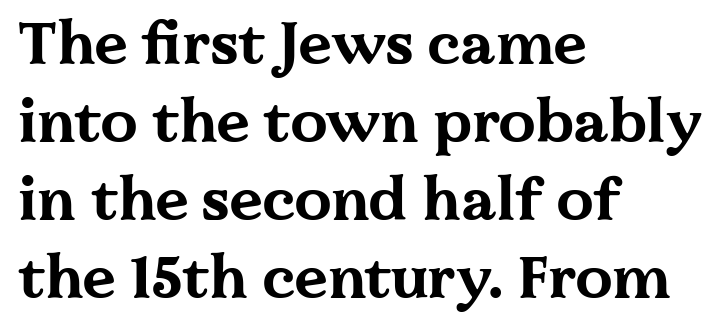
The image shows 59 px bold, wide serif type, upright; set left-aligned, normal line spacing (1.32x), normal letter spacing, not underlined; medium stroke contrast and a medium x-height.
